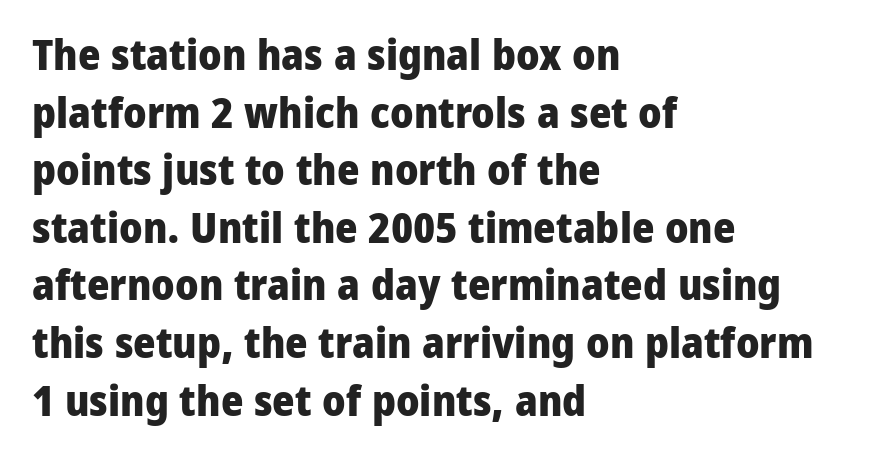
The image shows 43 px heavy sans-serif type, upright; set left-aligned, normal line spacing (1.34x), normal letter spacing, not underlined; low stroke contrast and a medium x-height.
